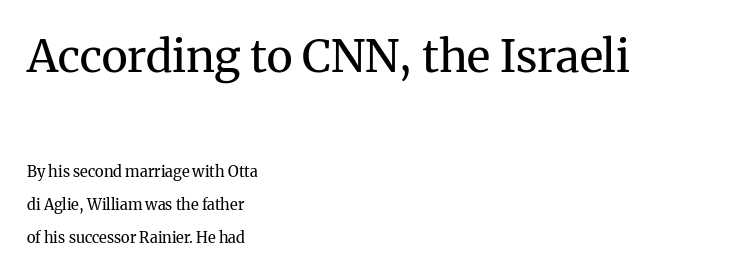
{"serif": "yes", "italic": "no", "bold": "no", "weight": "regular", "width": "normal", "stroke_contrast": "medium", "x_height": "medium", "monospaced": "no", "underline": "no", "align": "left", "line_spacing": "loose", "line_spacing_ratio": 2.2, "letter_spacing": "normal", "letter_spacing_em": 0.0, "larger_block": "first", "size_ratio": 3.0, "glyph_px": 45}
